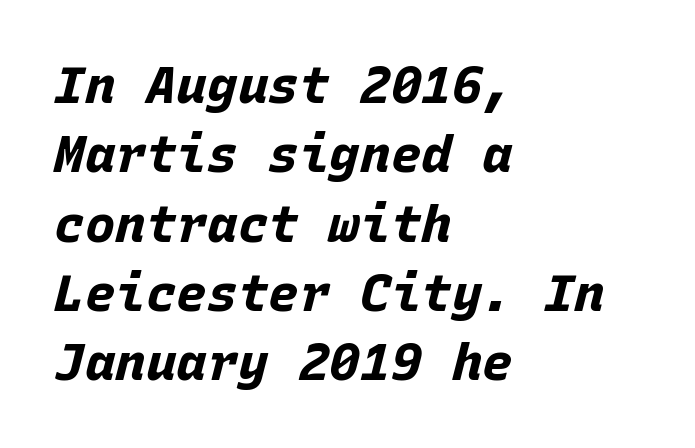
Characters follow at the spacing the type designer built in. Does the lettering tilt? It does — this is italic. What's the leading like? Ordinary, nothing unusual. The zone under the glyphs is completely vacant. Spacing verdict: monospaced, one width for all characters. I'd describe the lettering as bold — thick and assertive.
